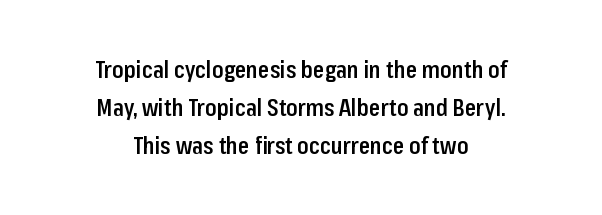
The lines in this sample share a center point and differ in where they start and stop. You can tell it's not italic because the verticals are truly vertical. These lines keep a tight, regular rhythm from letter to letter. Lines of text with bare space underneath. Interline gaps are of average width in this sample.
